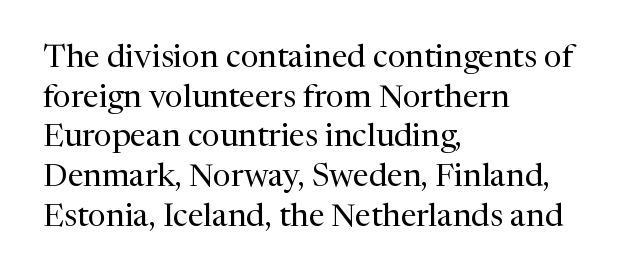
Typographically, this falls in the serif category. Quick note: not italic, upright. The foot of each line stays bare and open. Here the designer chose a conventional face with non-uniform glyph widths. Tracking value appears to be zero — textbook default spacing. Alignment: flush left.
